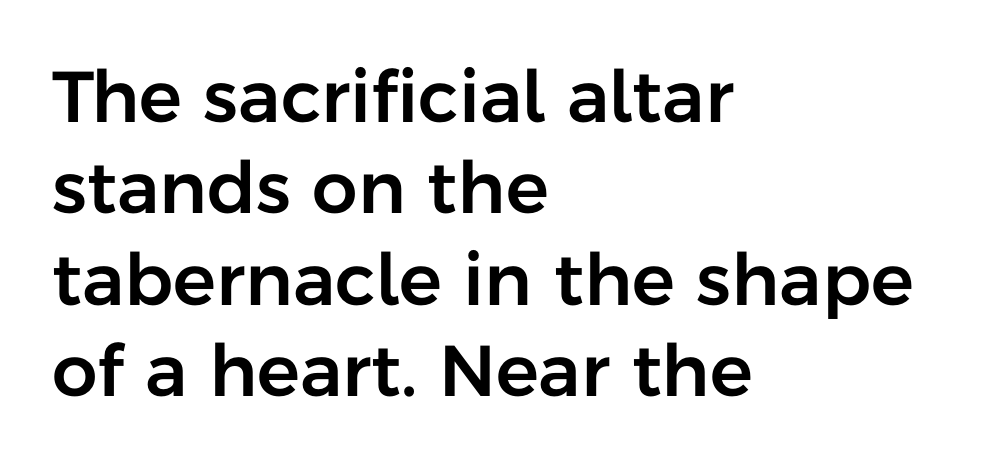
The image shows 72 px sans-serif type, upright; set left-aligned, normal line spacing (1.27x), normal letter spacing, not underlined; low stroke contrast and a medium x-height.
